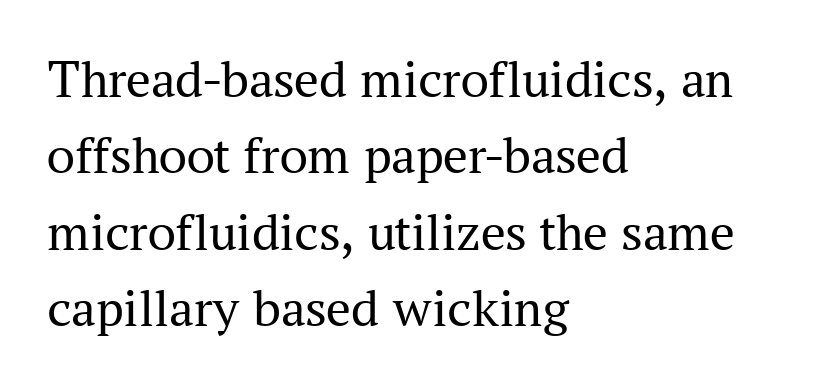
Casual observation: everything's shoved over to the left. The face used here is rendered with its standard letterfit. Notice how the stems are strictly vertical — no italics here. The font family rendered here belongs to the serif group.
